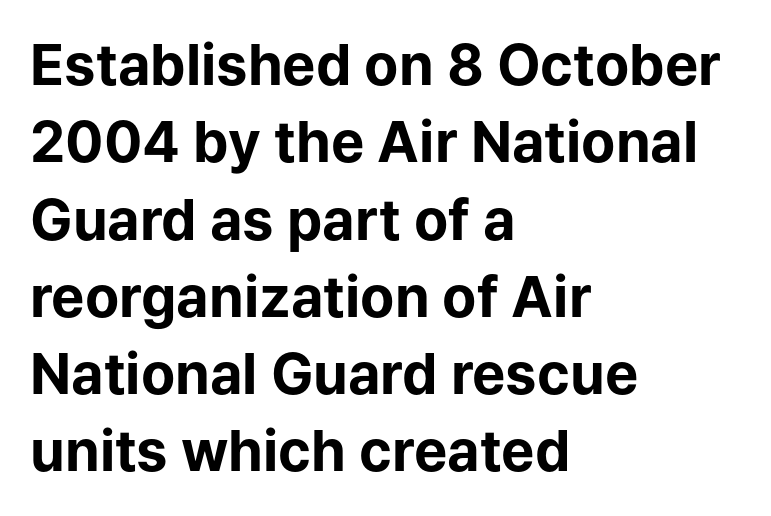
Letterform terminals end flat and unadorned throughout the passage. There is no visible air inserted between adjacent glyphs. No italicization has been applied; the sample stays upright. Summary of vertical rhythm: regular, with standard interline spacing. Check the space under the baseline: it is left empty.
